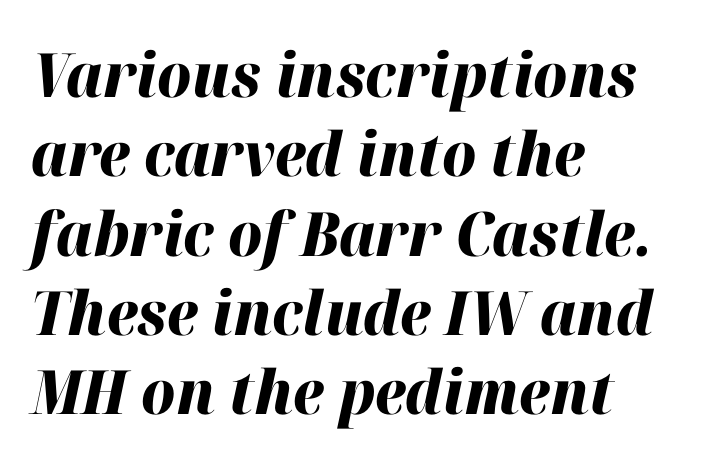
Q: Is the text bold? A: Yes.
Q: Is the text italic (slanted)? A: Yes, it leans right by about 12 degrees.
Q: Is the text underlined? A: No.
Q: How is the paragraph aligned? A: Left-aligned.
Q: Is the spacing between letters normal or unusually wide? A: Normal.
Q: Is the spacing between lines tight, normal or loose? A: Normal.
Q: Width (condensed, normal, or wide)? A: Normal.
Q: Stroke contrast? A: High.
Q: x-height? A: Medium.
Q: Monospaced? A: No.
